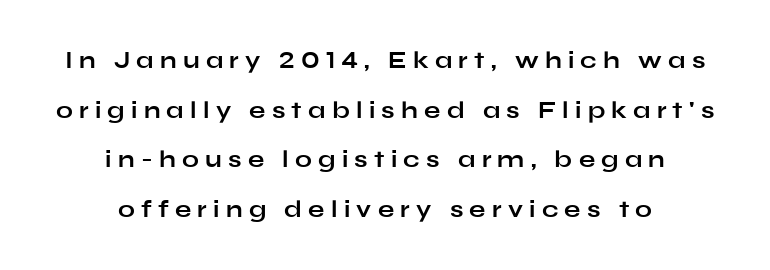
{"italic": "no", "bold": "yes", "underline": "no", "align": "center", "line_spacing": "loose", "line_spacing_ratio": 2.07, "letter_spacing": "wide", "letter_spacing_em": 0.26, "glyph_px": 24}
